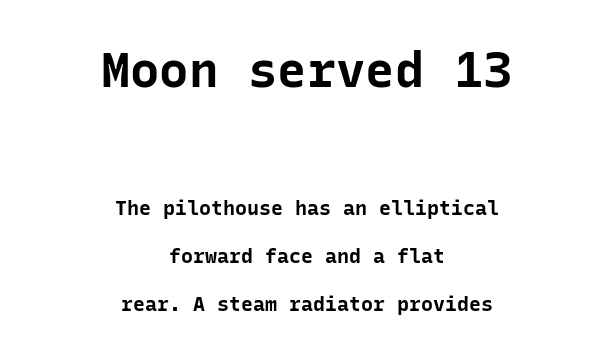
The image shows 49 px bold sans-serif type, upright, monospaced; set centered, loose line spacing (2.39x), normal letter spacing, not underlined; the first (top) block is 2.45x larger; low stroke contrast and a medium x-height.
